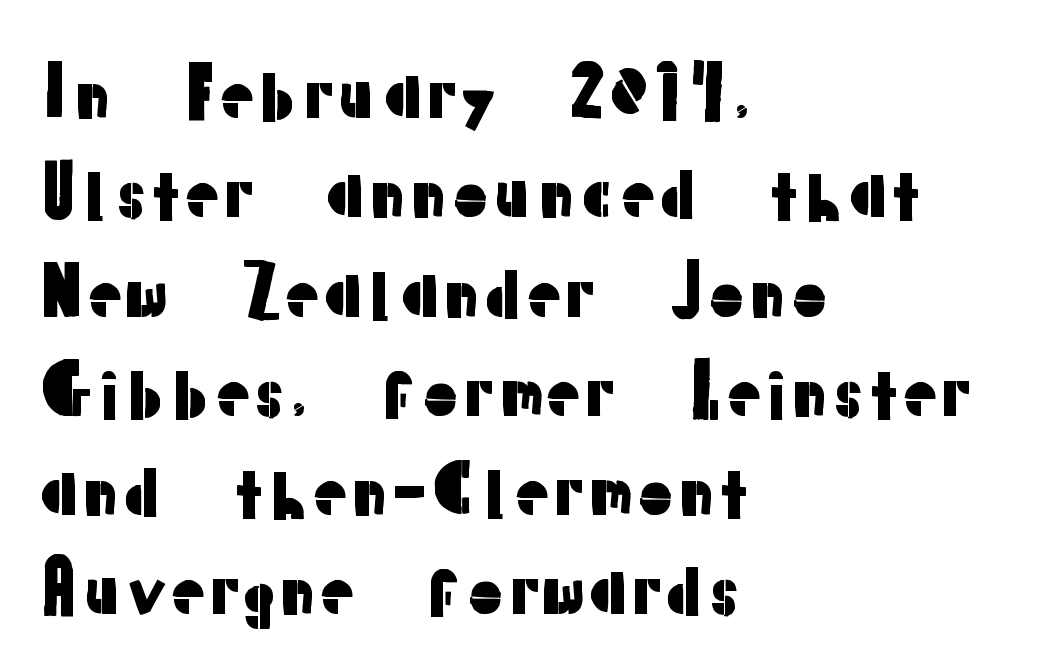
The image shows 68 px sans-serif type, upright; set left-aligned, normal line spacing (1.46x), normal letter spacing, not underlined; low stroke contrast and a medium x-height.
